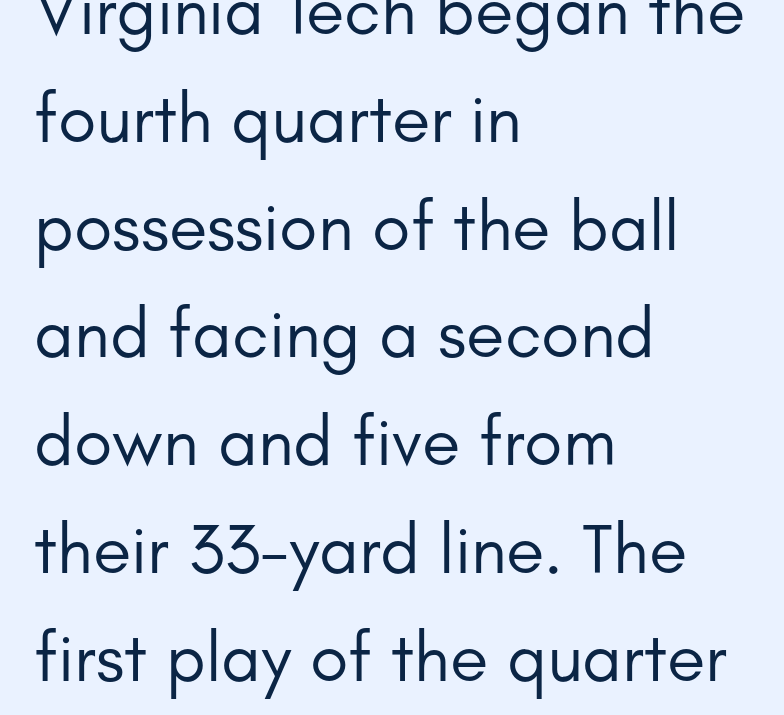
{"serif": "no", "italic": "no", "bold": "no", "weight": "regular", "width": "normal", "stroke_contrast": "low", "x_height": "small", "monospaced": "no", "underline": "no", "align": "left", "line_spacing": "normal", "line_spacing_ratio": 1.54, "letter_spacing": "normal", "letter_spacing_em": 0.0, "glyph_px": 70}
